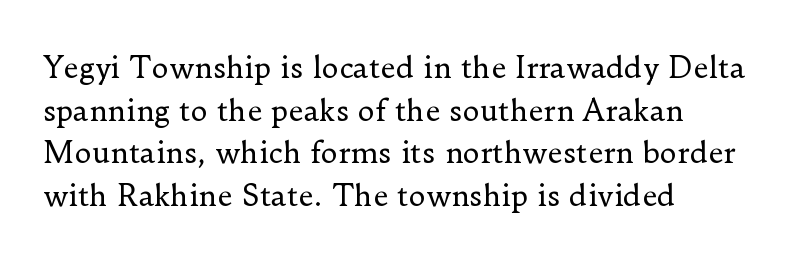
Q: Is the text bold? A: No.
Q: Is the text italic (slanted)? A: No, it is upright.
Q: Is the typeface a serif or a sans-serif typeface? A: Serif.
Q: Is the text underlined? A: No.
Q: How is the paragraph aligned? A: Left-aligned.
Q: Is the spacing between letters normal or unusually wide? A: Normal.
Q: Is the spacing between lines tight, normal or loose? A: Normal.
Q: Width (condensed, normal, or wide)? A: Normal.
Q: Stroke contrast? A: Low.
Q: x-height? A: Small.
Q: Monospaced? A: No.
